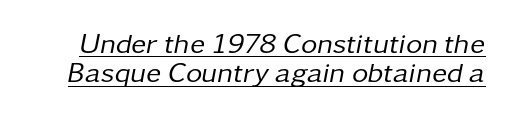
{"italic": "yes", "lean": "right", "slant_degrees": 11, "bold": "no", "weight": "regular", "width": "normal", "stroke_contrast": "low", "x_height": "medium", "monospaced": "no", "underline": "yes", "line_spacing": "tight", "line_spacing_ratio": 1.05, "letter_spacing": "normal", "letter_spacing_em": 0.0, "glyph_px": 28}
